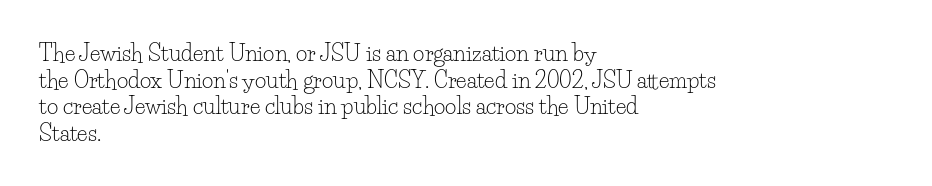
Q: Is the text bold? A: No.
Q: Is the text italic (slanted)? A: No, it is upright.
Q: Is the text underlined? A: No.
Q: How is the paragraph aligned? A: Left-aligned.
Q: Is the spacing between letters normal or unusually wide? A: Normal.
